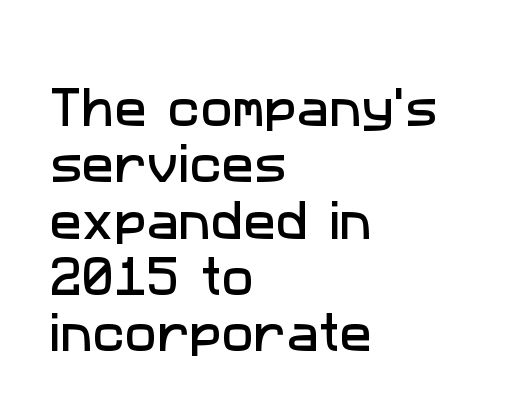
Underlining? Definitely not there. Tracking here is standard; glyphs follow each other at the usual distance. Classification — sans serif. Reading down the block, your eye returns to a fixed left position each line. Notice how descenders clear the ascenders below comfortably — that's standard leading.
